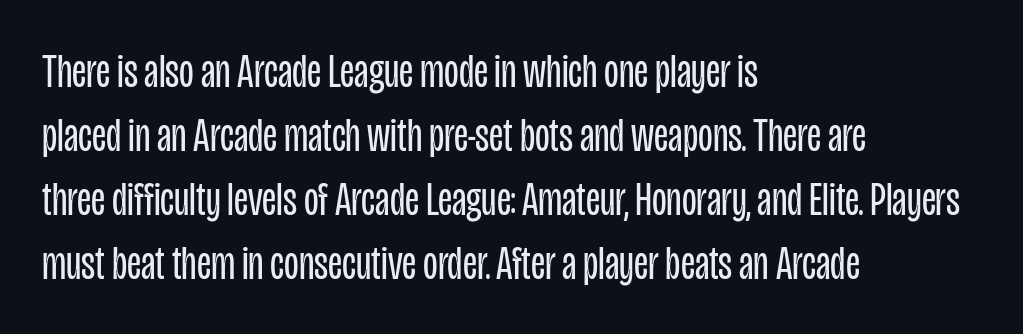
The image shows 48 px regular-weight, condensed sans-serif type, upright; set left-aligned, normal line spacing (1.33x), normal letter spacing, not underlined; low stroke contrast and a large x-height.
